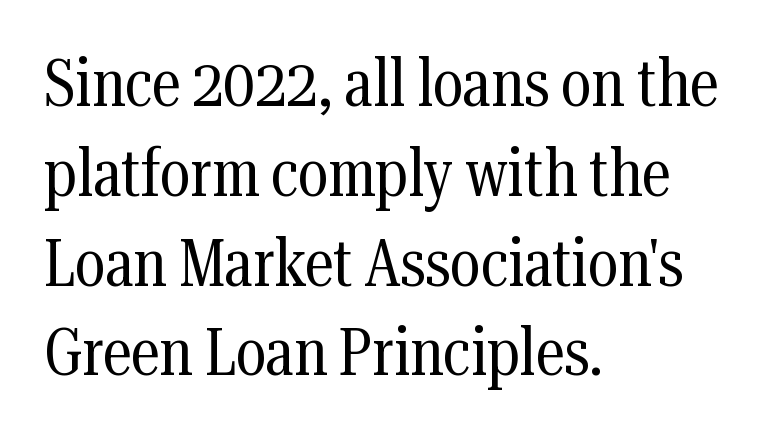
The image shows 66 px regular-weight, condensed serif type, upright; set left-aligned, normal line spacing (1.36x), normal letter spacing, not underlined; medium stroke contrast and a medium x-height.
